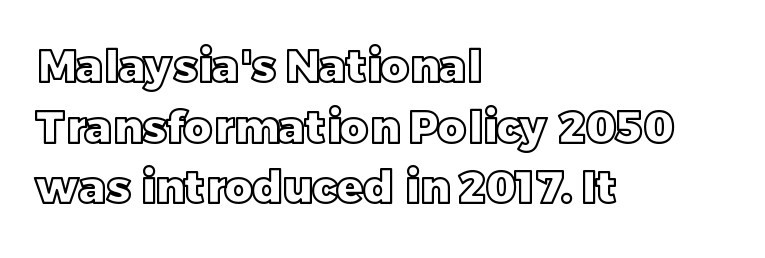
Quick note: not italic, upright. Here the designer chose a conventional face with non-uniform glyph widths. Nobody drew a line under any word here. Horizontally, the lines are justified to the leading edge only. Compared with typical paragraphs, the rows here are spaced about the same.
